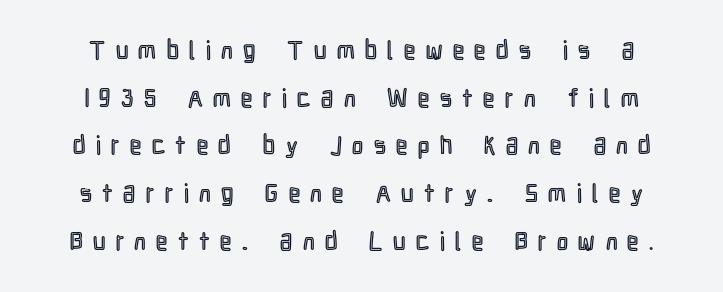
The horizontal fit of the characters is loose and conspicuously gappy. Characters remain perfectly vertical along every line. Has an underline been added? It has not. The rendering uses a large line-height, opening up the rows.
